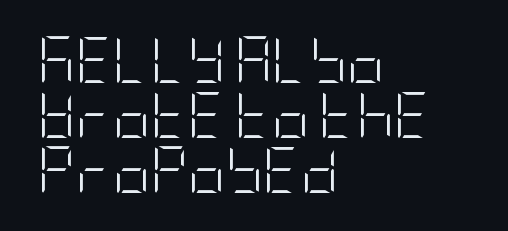
{"serif": "no", "italic": "no", "bold": "no", "weight": "light", "width": "condensed", "stroke_contrast": "low", "x_height": "large", "underline": "no", "align": "left", "line_spacing_ratio": 1.2, "letter_spacing": "normal", "letter_spacing_em": 0.0, "glyph_px": 46}
